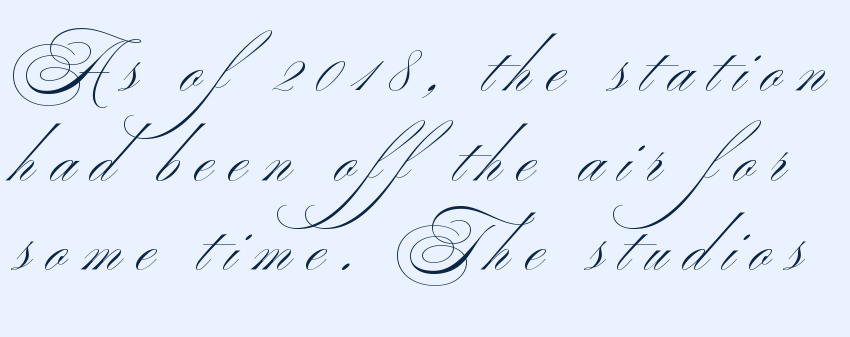
{"serif": "no", "bold": "no", "weight": "light", "width": "wide", "stroke_contrast": "medium", "x_height": "small", "monospaced": "no", "underline": "no", "line_spacing": "normal", "line_spacing_ratio": 1.38, "letter_spacing": "wide", "letter_spacing_em": 0.25, "glyph_px": 65}
